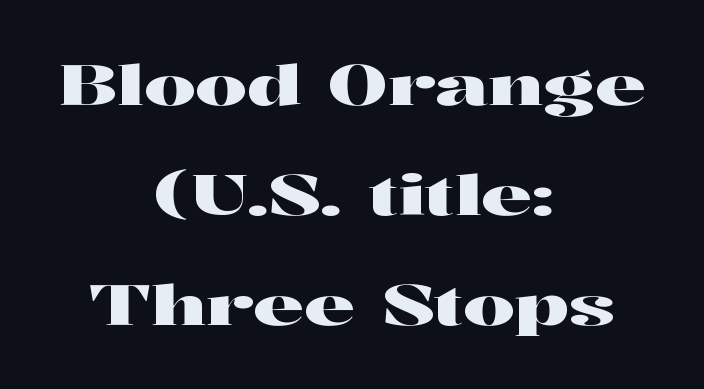
Nobody touched the tracking dial on this one. Tall strokes in this sample are plumb rather than angled. How would I describe the line gaps? Wide and relaxed. Character widths vary here, with narrow letters taking less room than wide ones. The paragraph has two soft edges and a firm central axis. The designer went with a serif here, giving each stem small feet.
